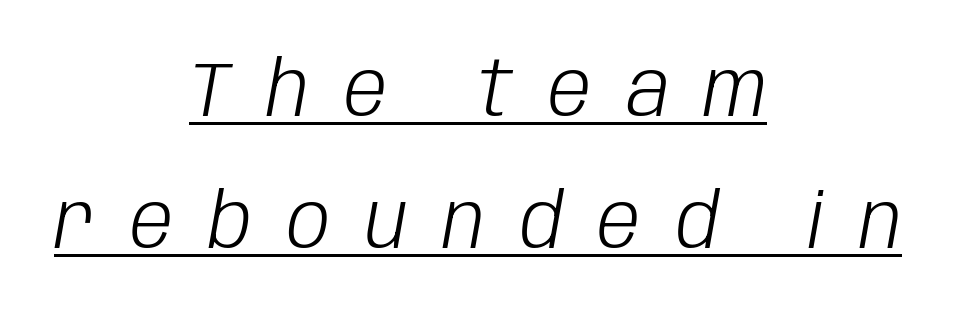
Q: Is the text bold? A: No.
Q: Is the text italic (slanted)? A: Yes, it leans right by about 10 degrees.
Q: Is the text underlined? A: Yes.
Q: How is the paragraph aligned? A: Centered.
Q: Is the spacing between letters normal or unusually wide? A: Unusually wide.
Q: Width (condensed, normal, or wide)? A: Condensed.
Q: Stroke contrast? A: Low.
Q: x-height? A: Large.
Q: Monospaced? A: No.
